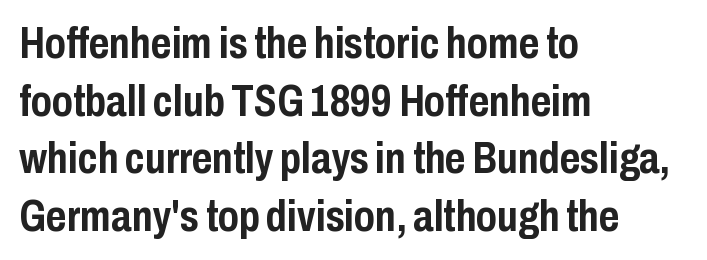
The image shows 44 px semibold, condensed sans-serif type, upright; set left-aligned, normal line spacing (1.31x), normal letter spacing, not underlined; low stroke contrast and a medium x-height.
